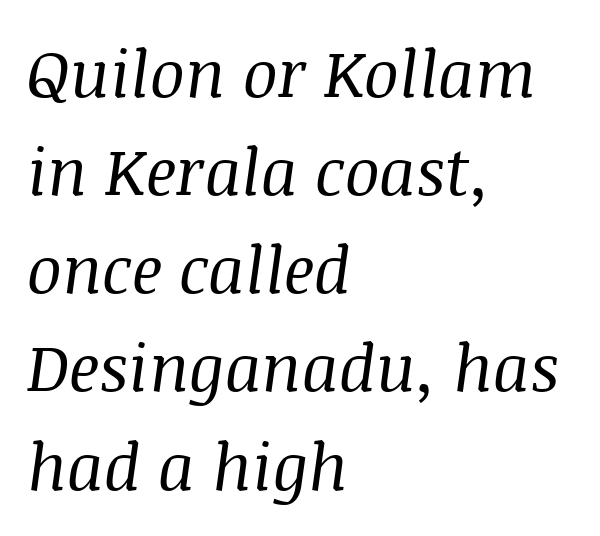
Q: Is the text bold? A: No.
Q: Is the text italic (slanted)? A: Yes, it leans right by about 8 degrees.
Q: Is the typeface a serif or a sans-serif typeface? A: Serif.
Q: Is the text underlined? A: No.
Q: How is the paragraph aligned? A: Left-aligned.
Q: Is the spacing between letters normal or unusually wide? A: Normal.
Q: Is the spacing between lines tight, normal or loose? A: Normal.
Q: Width (condensed, normal, or wide)? A: Normal.
Q: Stroke contrast? A: Medium.
Q: x-height? A: Large.
Q: Monospaced? A: No.
